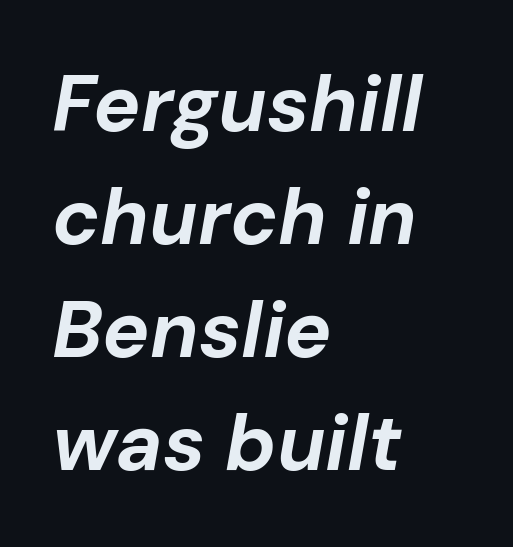
{"italic": "yes", "lean": "right", "slant_degrees": 10, "bold": "yes", "weight": "bold", "width": "normal", "stroke_contrast": "low", "x_height": "medium", "monospaced": "no", "underline": "no", "align": "left", "line_spacing": "normal", "line_spacing_ratio": 1.43, "letter_spacing": "normal", "letter_spacing_em": 0.0, "glyph_px": 79}
